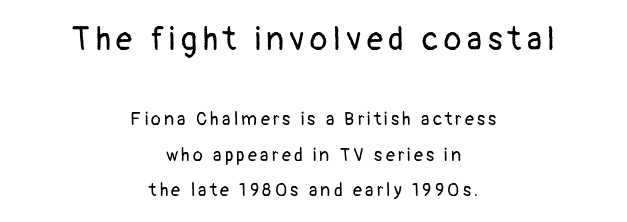
The image shows 32 px regular-weight sans-serif type, upright; set centered, loose line spacing (1.96x), not underlined; the first (top) block is 1.78x larger; low stroke contrast and a medium x-height.
